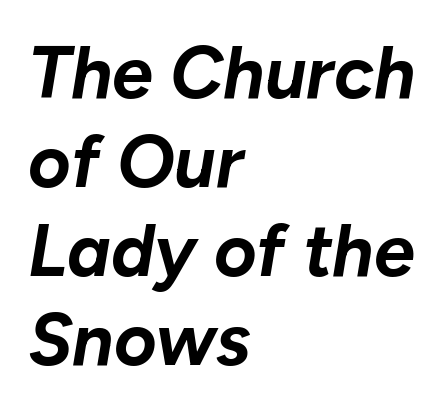
Q: Is the text bold? A: Yes.
Q: Is the text italic (slanted)? A: Yes, it leans right by about 10 degrees.
Q: Is the text underlined? A: No.
Q: How is the paragraph aligned? A: Left-aligned.
Q: Is the spacing between letters normal or unusually wide? A: Normal.
Q: Width (condensed, normal, or wide)? A: Normal.
Q: Stroke contrast? A: Low.
Q: x-height? A: Medium.
Q: Monospaced? A: No.
